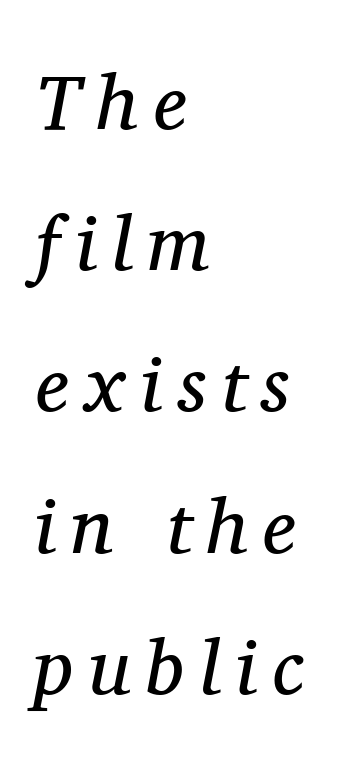
The characters are drawn with everyday or finer stroke widths. Here the designer chose a conventional face with non-uniform glyph widths. Look at the tracking — it's clearly loosened, letters drifting apart. Each row of text sits above clean, open space. Horizontal alignment here is leftward, the default for most running prose.
